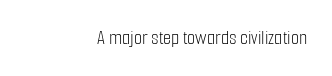
{"italic": "no", "bold": "no", "underline": "no", "align": "right", "letter_spacing": "normal", "letter_spacing_em": 0.0, "glyph_px": 21}
